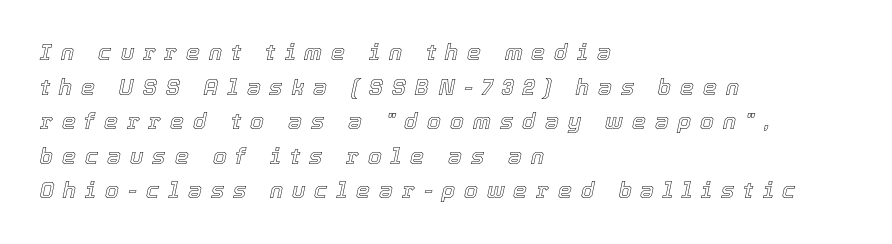
The setting favours the left margin, as ordinary paragraphs usually do. Does the leading feel generous? No, just average. The horizontal fit of the characters is loose and conspicuously gappy. Underline: absent.
